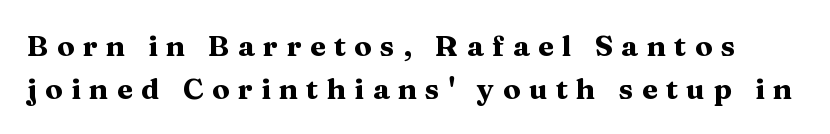
Q: Is the text bold? A: Yes.
Q: Is the text italic (slanted)? A: No, it is upright.
Q: Is the typeface a serif or a sans-serif typeface? A: Serif.
Q: Is the text underlined? A: No.
Q: Is the spacing between letters normal or unusually wide? A: Unusually wide.
Q: Is the spacing between lines tight, normal or loose? A: Normal.
Q: Width (condensed, normal, or wide)? A: Wide.
Q: Stroke contrast? A: Medium.
Q: x-height? A: Medium.
Q: Monospaced? A: No.
